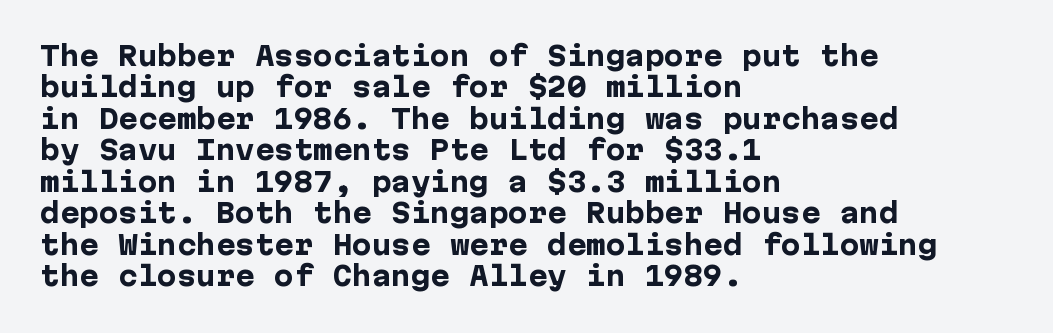
Q: Is the text bold? A: Yes.
Q: Is the text italic (slanted)? A: No, it is upright.
Q: Is the text underlined? A: No.
Q: How is the paragraph aligned? A: Left-aligned.
Q: Is the spacing between letters normal or unusually wide? A: Normal.
